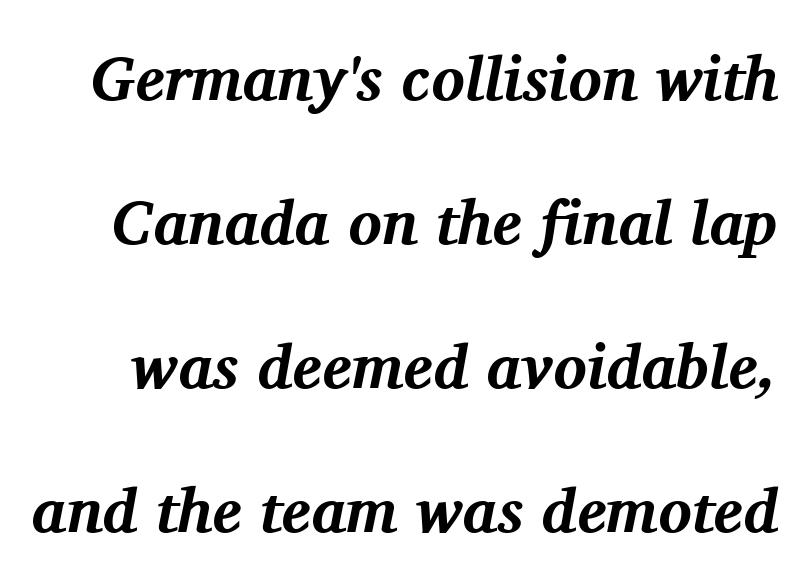
Q: Is the text bold? A: Yes.
Q: Is the text italic (slanted)? A: Yes, it leans right by about 11 degrees.
Q: Is the typeface a serif or a sans-serif typeface? A: Serif.
Q: Is the text underlined? A: No.
Q: Is the spacing between letters normal or unusually wide? A: Normal.
Q: Is the spacing between lines tight, normal or loose? A: Loose.
Q: Width (condensed, normal, or wide)? A: Normal.
Q: Stroke contrast? A: Medium.
Q: x-height? A: Medium.
Q: Monospaced? A: No.
